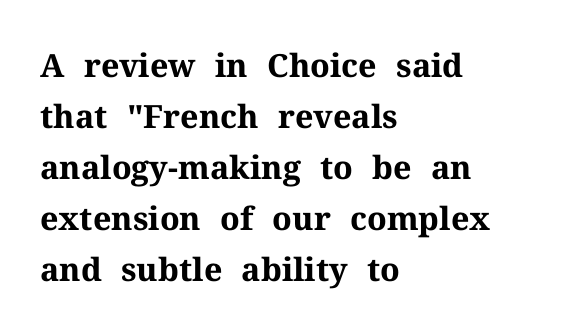
{"serif": "yes", "italic": "no", "bold": "yes", "weight": "bold", "width": "normal", "stroke_contrast": "medium", "x_height": "medium", "monospaced": "no", "underline": "no", "align": "left", "line_spacing": "normal", "line_spacing_ratio": 1.59, "letter_spacing": "normal", "letter_spacing_em": 0.0, "glyph_px": 32}
